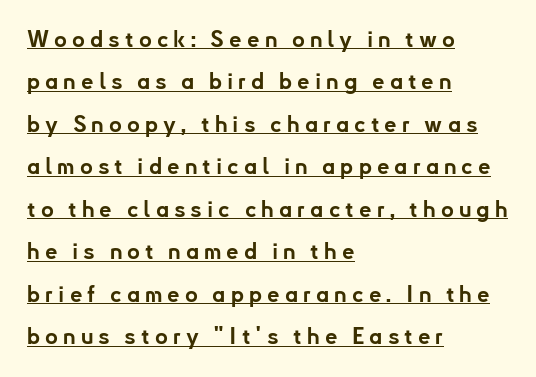
{"italic": "no", "bold": "yes", "underline": "yes", "align": "left", "line_spacing": "loose", "line_spacing_ratio": 1.93, "letter_spacing": "wide", "letter_spacing_em": 0.23, "glyph_px": 22}
